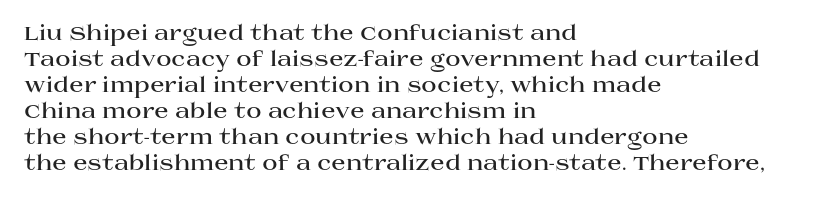
The strokes are fattened all the way to bold. Visually the block forms a straight wall on the left and a jagged coastline on the right. A typesetter would mark this as roman, not italic. The words here are not underlined.
